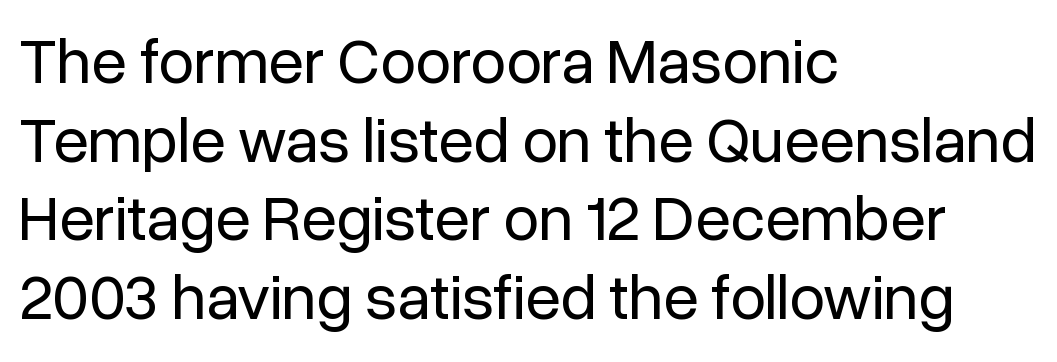
Caption: multi-line text, flush left, ragged right. There is no visible air inserted between adjacent glyphs. The space beneath each line is pristine and unruled. The font sits on the lighter half of the weight spectrum, regular included.
